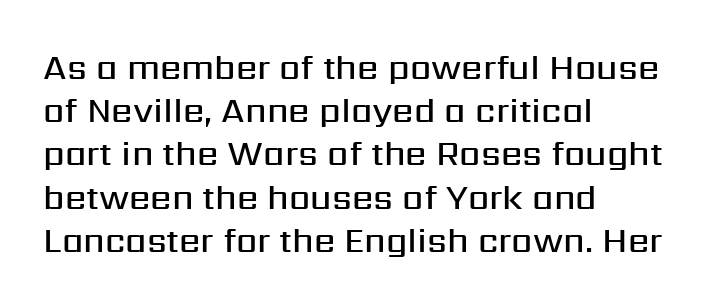
{"serif": "no", "italic": "no", "bold": "semi", "weight": "semibold", "width": "normal", "stroke_contrast": "medium", "x_height": "medium", "monospaced": "no", "underline": "no", "align": "left", "line_spacing": "normal", "line_spacing_ratio": 1.27, "letter_spacing": "normal", "letter_spacing_em": 0.0, "glyph_px": 34}
